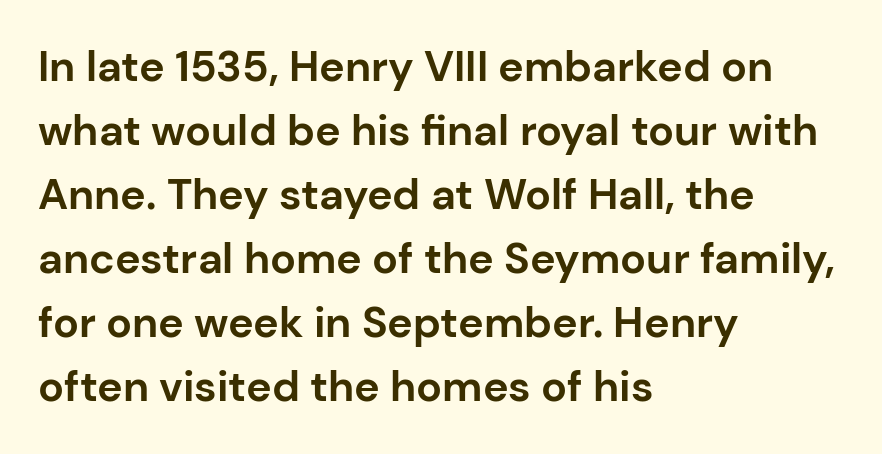
The image shows 43 px bold sans-serif type, upright; set left-aligned, normal line spacing (1.49x), normal letter spacing, not underlined; low stroke contrast and a medium x-height.
